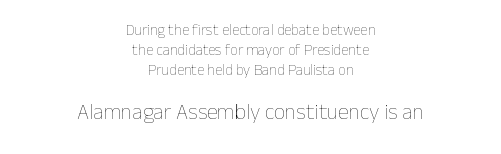
This is roman type, the default non-slanted kind. The glyphs are unaccompanied by any horizontal stroke below them. This sample keeps an unexceptional amount of space between lines. The type is set solid horizontally, with unmodified tracking.
